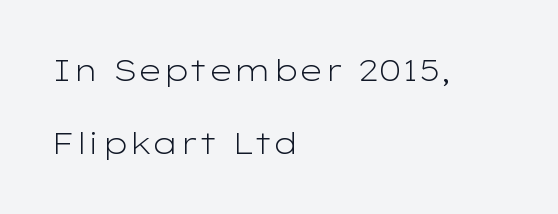
The image shows 30 px light, wide sans-serif type, upright; set left-aligned, loose line spacing (2.45x), normal letter spacing, not underlined; low stroke contrast and a medium x-height.
